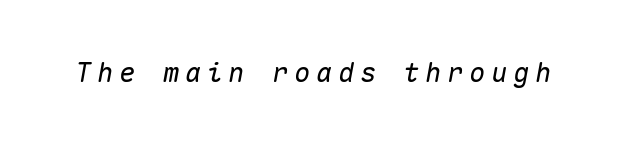
{"italic": "yes", "lean": "right", "slant_degrees": 10, "underline": "no", "letter_spacing": "wide", "letter_spacing_em": 0.21, "glyph_px": 27}
